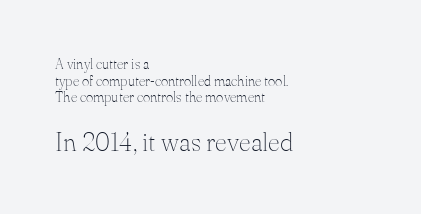
Q: Is the text bold? A: No.
Q: Is the text italic (slanted)? A: No, it is upright.
Q: Is the text underlined? A: No.
Q: How is the paragraph aligned? A: Left-aligned.
Q: Is the spacing between letters normal or unusually wide? A: Normal.
Q: Which block of text is set in a larger size, the first (top) or the second (bottom)? A: The second (bottom) one.
